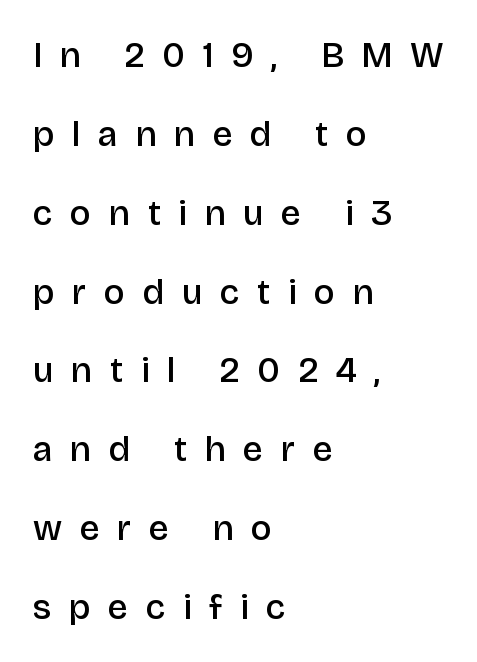
Grotesque or geometric, the face here clearly has no serifs. Short and long lines alike share a common starting point at left. Style check: upright. These lines carry some extra weight — a demibold, not a full bold. A bare baseline throughout the passage.
